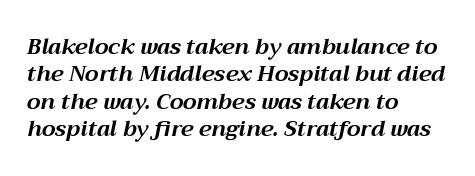
{"italic": "yes", "lean": "right", "slant_degrees": 12, "bold": "yes", "underline": "no", "align": "left", "line_spacing": "normal", "line_spacing_ratio": 1.25, "letter_spacing": "normal", "letter_spacing_em": 0.0, "glyph_px": 22}
